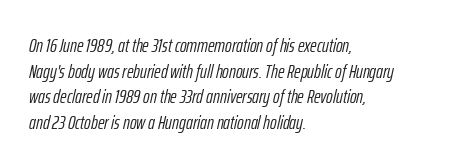
This rendering leaves character spacing at its baseline value. These lines stack with their left ends in a neat column. Notice how the stems are inclined rather than vertical — that's the hallmark of italics. A clean baseline with only descenders dipping below it.
